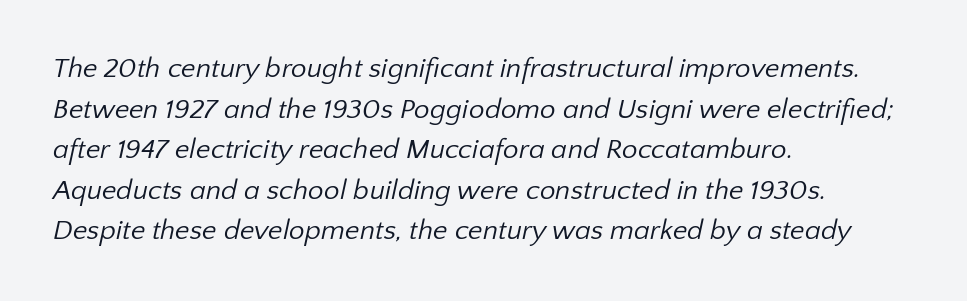
A typesetter would call this leading conventional body-copy spacing. The type is set solid horizontally, with unmodified tracking. One-word summary of the alignment: left. You could not count columns in this text — the font is proportionally spaced.
